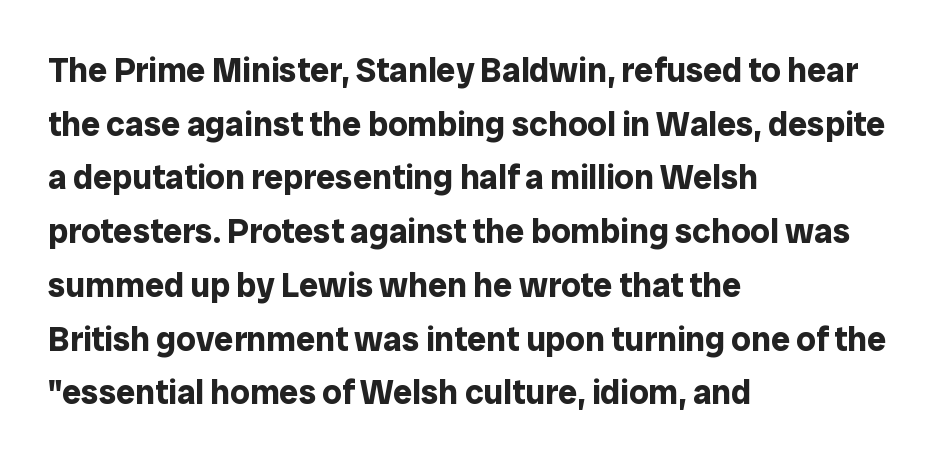
The image shows 34 px bold sans-serif type, upright; set left-aligned, normal line spacing (1.58x), normal letter spacing, not underlined; low stroke contrast and a medium x-height.
